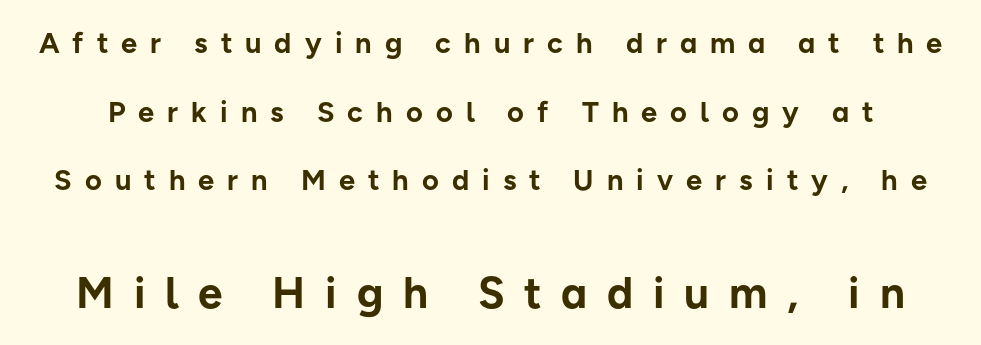
{"serif": "no", "italic": "no", "bold": "yes", "weight": "bold", "width": "normal", "stroke_contrast": "low", "x_height": "medium", "monospaced": "no", "underline": "no", "line_spacing": "loose", "line_spacing_ratio": 2.37, "letter_spacing": "wide", "letter_spacing_em": 0.45, "larger_block": "second", "size_ratio": 1.52, "glyph_px": 44}
